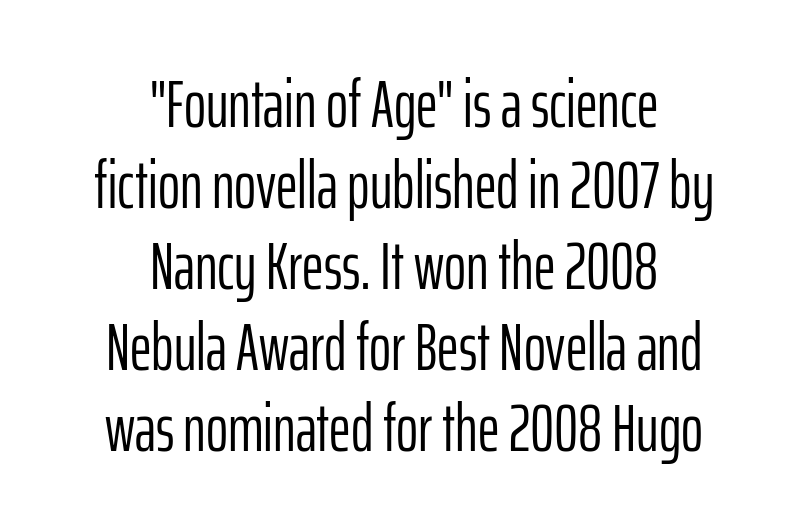
Q: Is the text bold? A: No.
Q: Is the text italic (slanted)? A: No, it is upright.
Q: Is the typeface a serif or a sans-serif typeface? A: Sans-serif.
Q: Is the text underlined? A: No.
Q: How is the paragraph aligned? A: Centered.
Q: Is the spacing between letters normal or unusually wide? A: Normal.
Q: Width (condensed, normal, or wide)? A: Condensed.
Q: Stroke contrast? A: Low.
Q: x-height? A: Medium.
Q: Monospaced? A: No.
